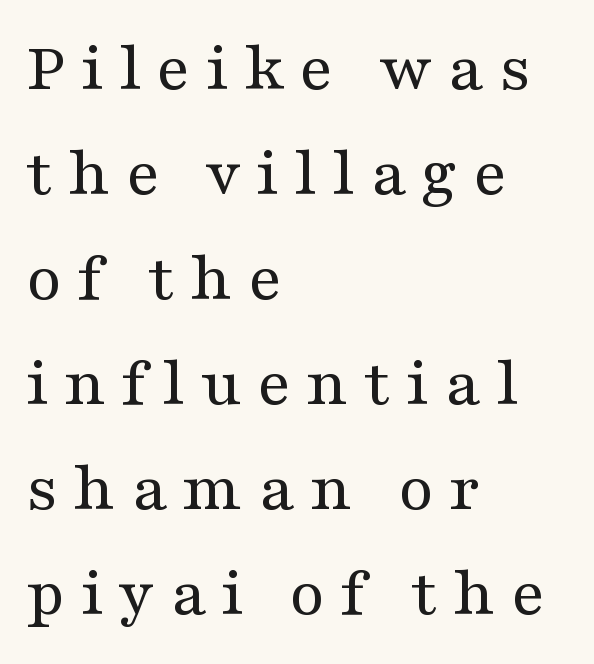
The characters display serif detailing at their extremities. The string is rendered with underlining switched off. Varying glyph widths throughout — classic text-font behaviour. Students, note that the glyphs here are deliberately spaced far apart. Unbolded letterforms with no extra heft. The axis of the letterforms is exactly vertical.
